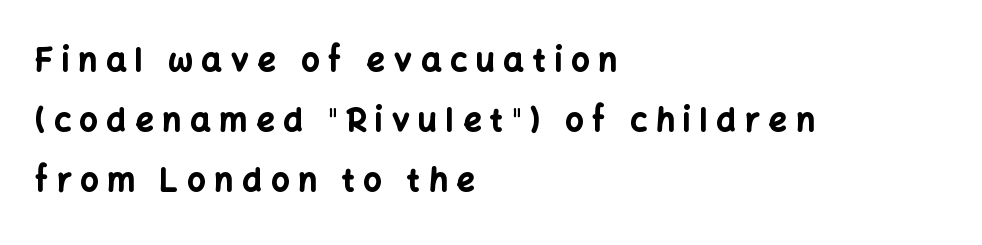
Q: Is the text bold? A: Yes.
Q: Is the text italic (slanted)? A: No, it is upright.
Q: Is the typeface a serif or a sans-serif typeface? A: Sans-serif.
Q: Is the text underlined? A: No.
Q: How is the paragraph aligned? A: Left-aligned.
Q: Is the spacing between letters normal or unusually wide? A: Unusually wide.
Q: Width (condensed, normal, or wide)? A: Normal.
Q: Stroke contrast? A: Low.
Q: x-height? A: Medium.
Q: Monospaced? A: No.
